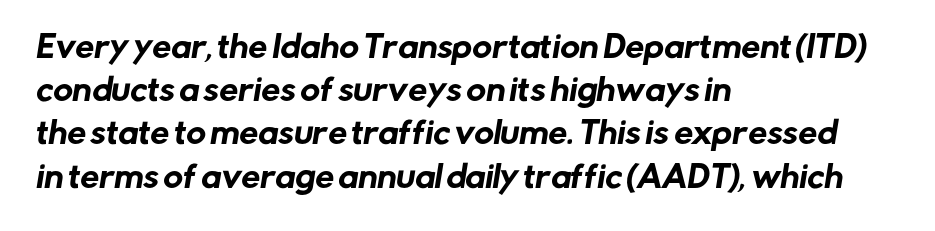
Check under the words: just untouched page. The face used here is proportionally spaced, like ordinary book or web type. The tracking reads as untouched default to a designer's eye. This sample keeps an unexceptional amount of space between lines. Is the block centered? No — it sits flush against the left margin. No feet cap the strokes, marking this as sans-serif type.
